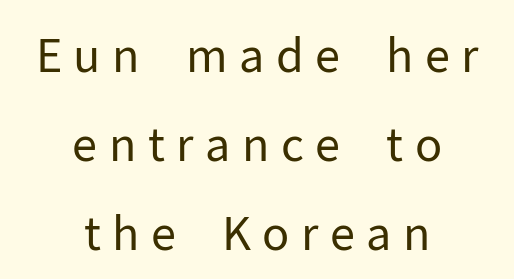
Notice the wide empty band between every row — that's loose leading. Do the characters align in a grid? No, the font is proportional. Has an underline been added? It has not. A centered setting, common on invitations and titles, is used for this passage. Substantial extra tracking has been applied to these lines.
